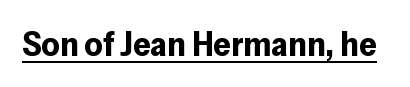
{"serif": "no", "italic": "no", "bold": "yes", "weight": "bold", "width": "normal", "stroke_contrast": "low", "x_height": "medium", "monospaced": "no", "underline": "yes", "letter_spacing": "normal", "letter_spacing_em": 0.0, "glyph_px": 35}
